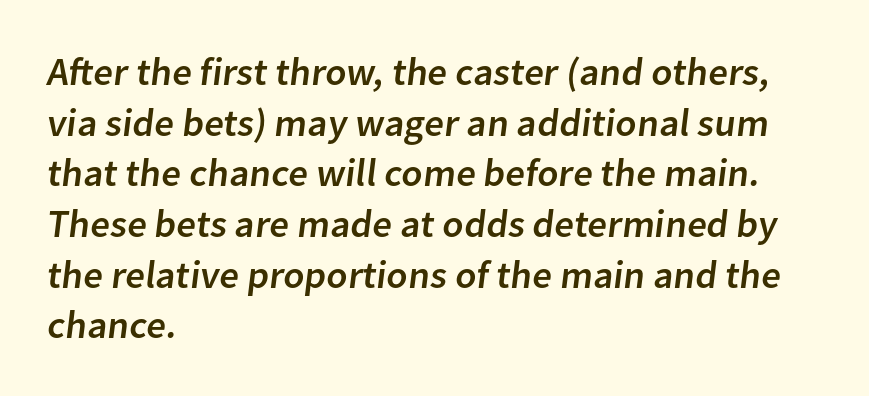
Q: Is the typeface a serif or a sans-serif typeface? A: Sans-serif.
Q: Is the text underlined? A: No.
Q: How is the paragraph aligned? A: Left-aligned.
Q: Is the spacing between letters normal or unusually wide? A: Normal.
Q: Is the spacing between lines tight, normal or loose? A: Normal.
Q: Width (condensed, normal, or wide)? A: Normal.
Q: Stroke contrast? A: Low.
Q: x-height? A: Medium.
Q: Monospaced? A: No.
